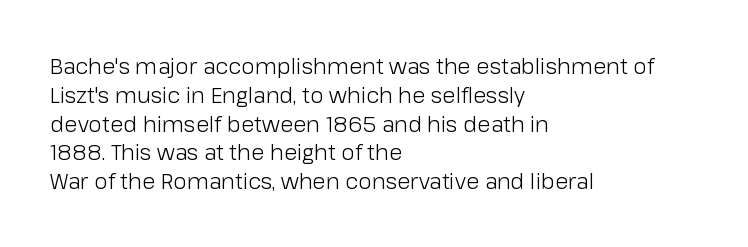
{"italic": "no", "bold": "no", "underline": "no", "align": "left", "line_spacing": "normal", "line_spacing_ratio": 1.31, "letter_spacing": "normal", "letter_spacing_em": 0.0, "glyph_px": 22}
